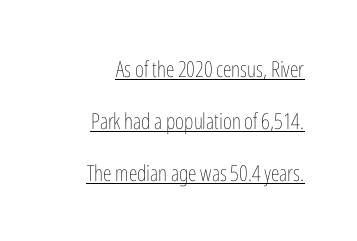
The image shows 22 px text type, upright; set right-aligned, loose line spacing (2.36x), normal letter spacing, underlined.
